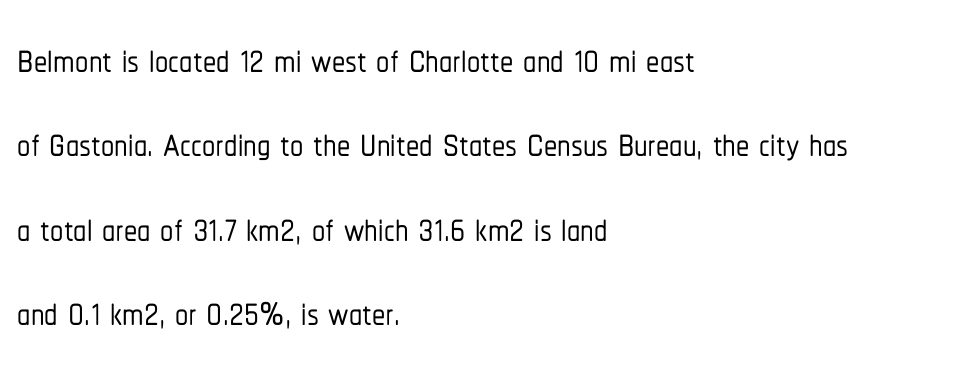
Q: Is the text italic (slanted)? A: No, it is upright.
Q: Is the typeface a serif or a sans-serif typeface? A: Sans-serif.
Q: Is the text underlined? A: No.
Q: How is the paragraph aligned? A: Left-aligned.
Q: Is the spacing between letters normal or unusually wide? A: Normal.
Q: Is the spacing between lines tight, normal or loose? A: Normal.
Q: Width (condensed, normal, or wide)? A: Condensed.
Q: Stroke contrast? A: Low.
Q: x-height? A: Medium.
Q: Monospaced? A: No.
